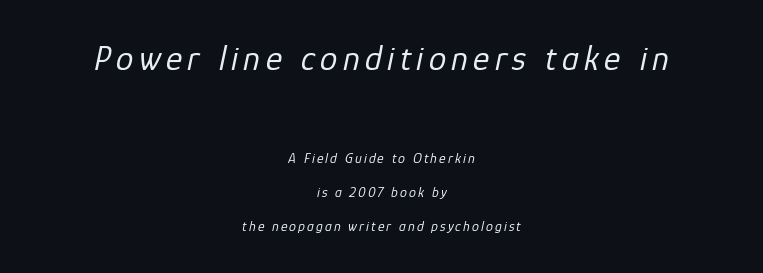
{"italic": "yes", "lean": "right", "slant_degrees": 12, "bold": "no", "weight": "regular", "width": "normal", "stroke_contrast": "low", "x_height": "medium", "monospaced": "no", "underline": "no", "align": "center", "line_spacing": "loose", "line_spacing_ratio": 2.41, "larger_block": "first", "size_ratio": 2.5, "glyph_px": 35}
